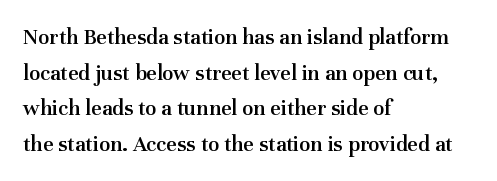
Notice how the passage keeps a crisp vertical edge on the left only. You could call the tracking neutral — neither tight nor loose. Compared with an ordinary text face, these strokes are moderately heavier — a semibold. No italicization has been applied; the sample stays upright.
